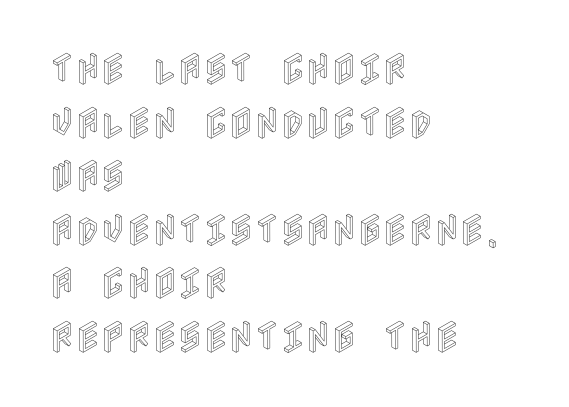
The image shows 35 px condensed type, upright; set left-aligned, normal line spacing (1.53x), normal letter spacing, not underlined; a large x-height.
